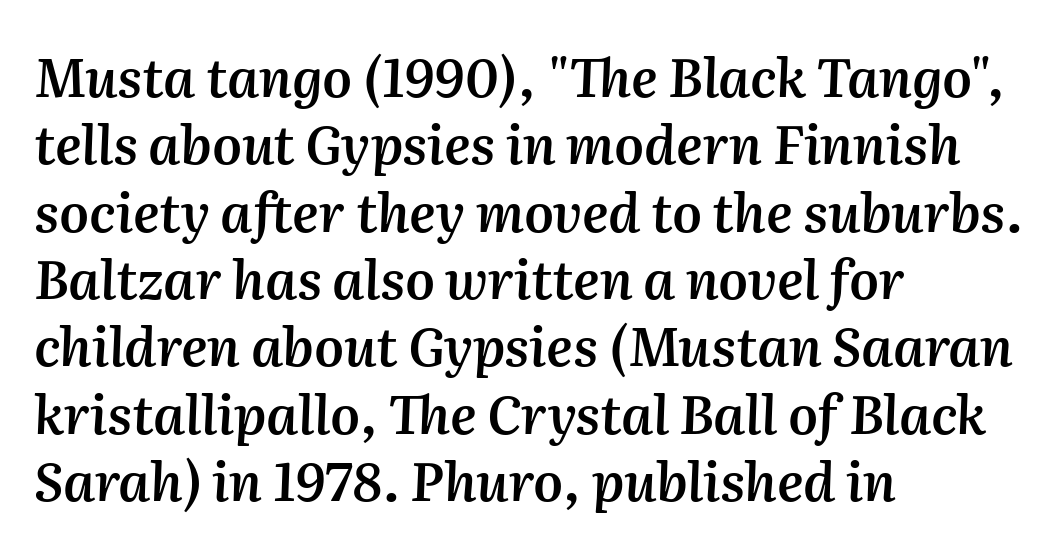
{"italic": "yes", "lean": "right", "slant_degrees": 2, "bold": "semi", "weight": "semibold", "width": "normal", "stroke_contrast": "medium", "x_height": "medium", "monospaced": "no", "underline": "no", "align": "left", "line_spacing": "normal", "line_spacing_ratio": 1.27, "letter_spacing": "normal", "letter_spacing_em": 0.0, "glyph_px": 53}
